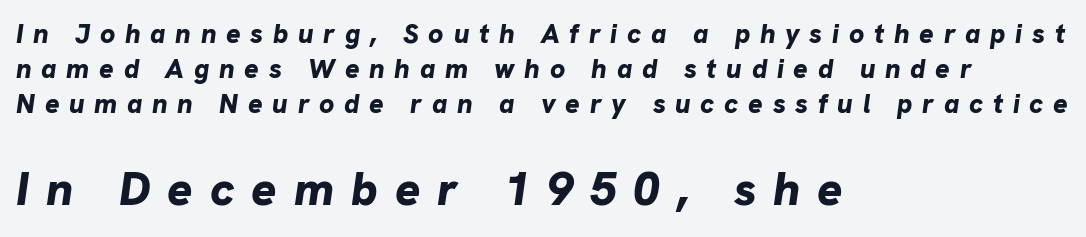
There is plenty of visible air inserted between adjacent glyphs. Every character sits at an angle, as italics do. The letters advance in unequal steps, a hallmark of proportional type. How would I describe the line gaps? Plain and ordinary. This sample is left-justified, so line endings fall wherever the words run out. If you squint, the bottom block still reads clearly — it's the larger of the two.
